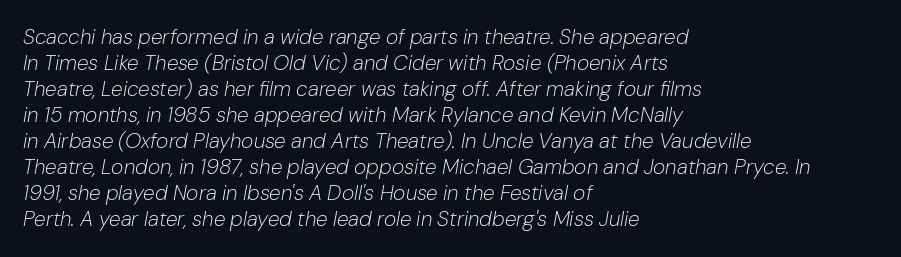
The image shows 21 px text type, italic (leaning right); set left-aligned, line spacing 1.24x, normal letter spacing, not underlined.
